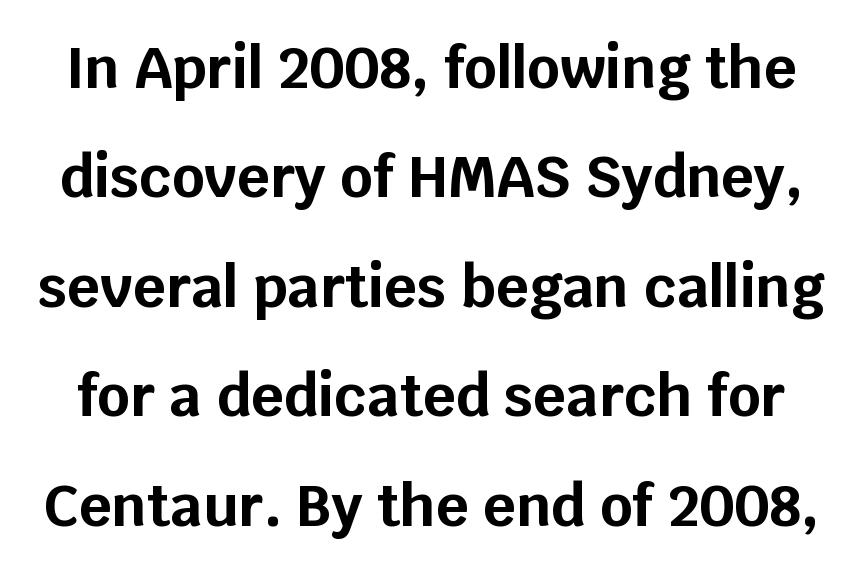
Rule under the text: the space is simply empty. Strokes here are thick enough to call this a true bold. Nothing sits at the stroke ends, so this counts as sans-serif. The rendering keeps characters at their native spacing. The specimen reads as upright at a glance. Looks like regular typesetting: each glyph gets only the width it needs.
